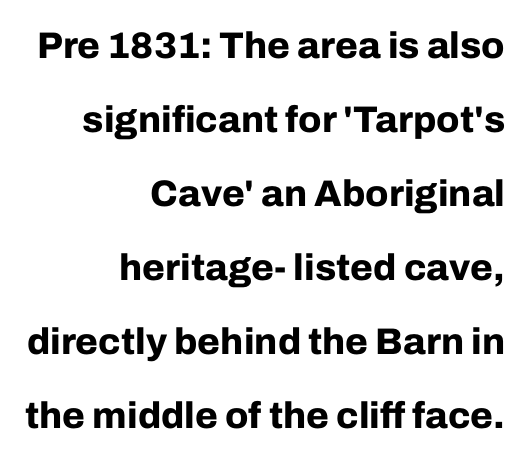
Letters rest on an invisible, unmarked baseline. A student would call this right alignment; a typographer would say flush right, rag left. The passage shown is typed in a proportional face where columns would drift. Line spacing here is loose. How are the letters spaced? Ordinarily, with no added tracking. Thick stems and heavy bowls — unmistakably bold.
